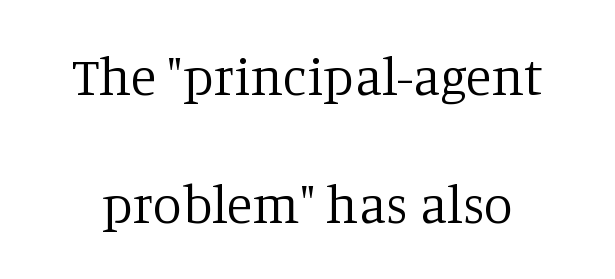
The image shows 53 px regular-weight serif type, upright; set loose line spacing (2.41x), normal letter spacing, not underlined; low stroke contrast and a large x-height.
